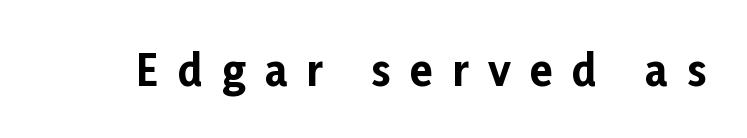
The image shows 42 px bold sans-serif type, upright; set unusually wide letter spacing (+0.46 em), not underlined; low stroke contrast and a medium x-height.
